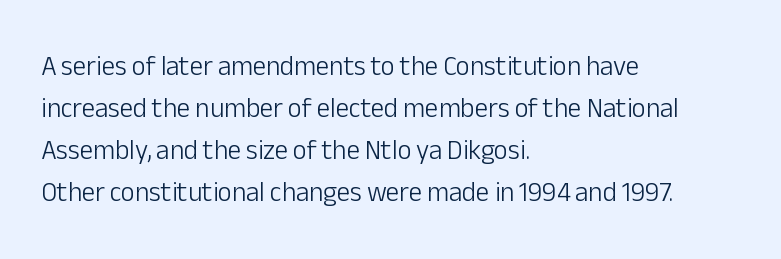
{"italic": "no", "bold": "no", "underline": "no", "align": "left", "line_spacing": "normal", "line_spacing_ratio": 1.55, "letter_spacing": "normal", "letter_spacing_em": 0.0, "glyph_px": 27}
